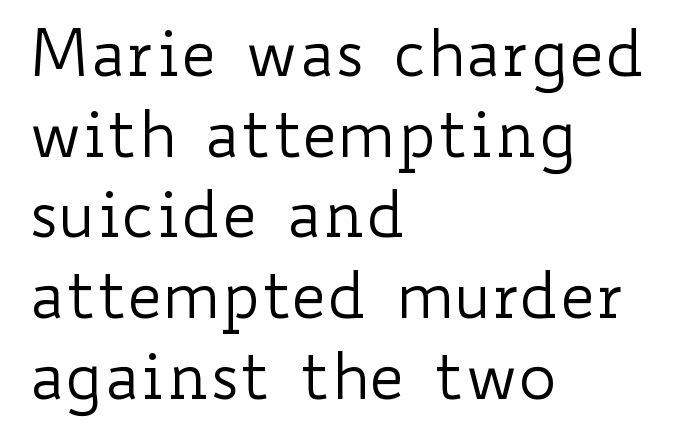
The image shows 64 px regular-weight, wide type, upright; set left-aligned, normal line spacing (1.26x), normal letter spacing, not underlined; low stroke contrast and a small x-height.
